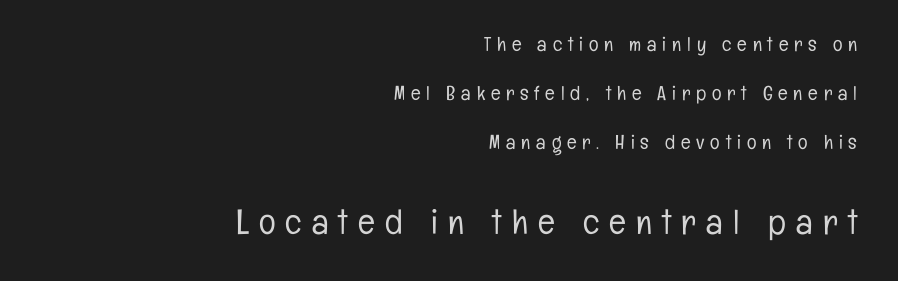
The image shows 35 px light, condensed sans-serif type, upright; set right-aligned, loose line spacing (2.46x), unusually wide letter spacing (+0.29 em), not underlined; the second (bottom) block is 1.75x larger; low stroke contrast and a medium x-height.
